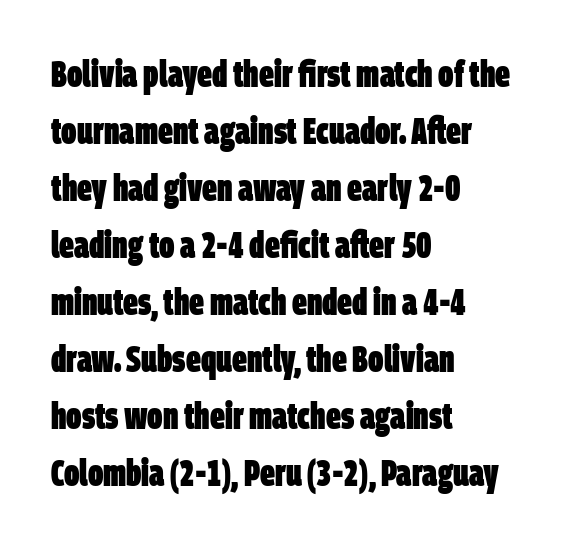
Nothing unusual about the tracking: characters are spaced as the font intends. In terms of leading, this rendering sits right in the middle. Line starts are locked; line ends wander. A typesetter would label this face a sans. Is the type bold? Yes — the strokes are clearly thick and heavy.
